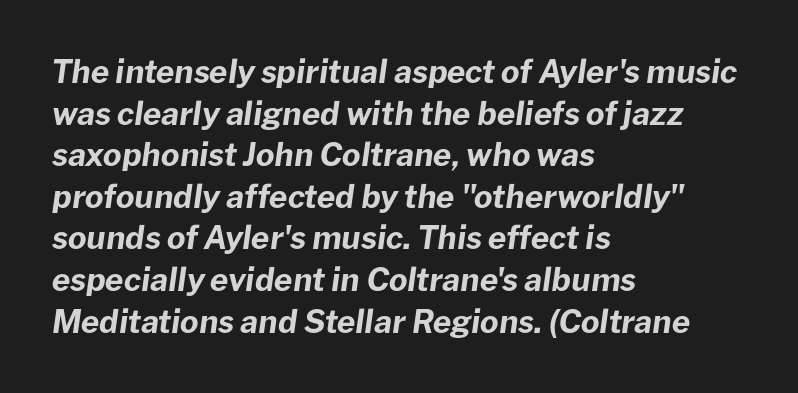
{"italic": "yes", "lean": "right", "slant_degrees": 8, "bold": "yes", "weight": "bold", "width": "normal", "stroke_contrast": "low", "x_height": "medium", "monospaced": "no", "underline": "no", "align": "left", "line_spacing": "normal", "line_spacing_ratio": 1.3, "letter_spacing": "normal", "letter_spacing_em": 0.0, "glyph_px": 32}
